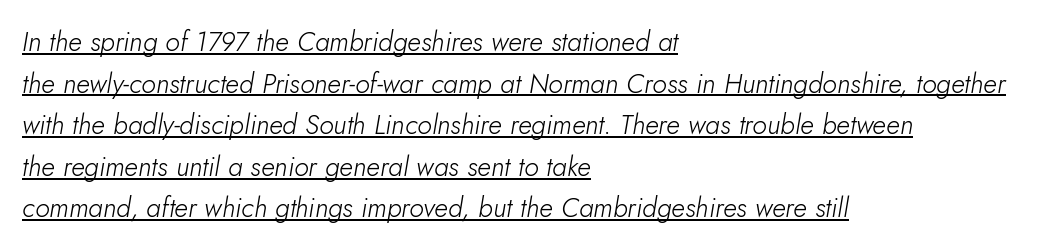
Q: Is the text bold? A: No.
Q: Is the text italic (slanted)? A: Yes, it leans right by about 5 degrees.
Q: Is the text underlined? A: Yes.
Q: How is the paragraph aligned? A: Left-aligned.
Q: Is the spacing between letters normal or unusually wide? A: Normal.
Q: Is the spacing between lines tight, normal or loose? A: Normal.
